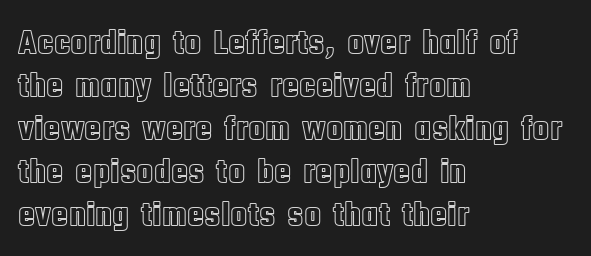
The image shows 35 px condensed type, upright; set left-aligned, line spacing 1.23x, normal letter spacing, not underlined; a large x-height.
